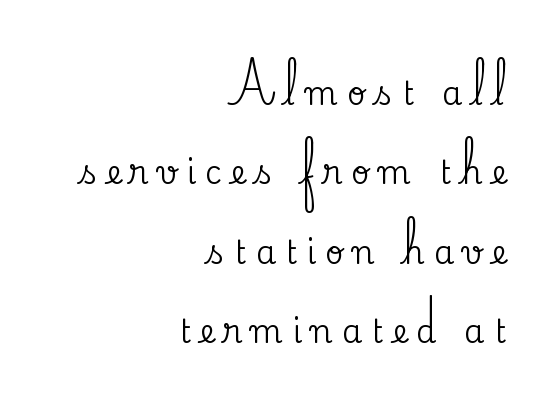
{"serif": "yes", "italic": "no", "width": "normal", "stroke_contrast": "medium", "x_height": "small", "monospaced": "no", "underline": "no", "align": "right", "line_spacing": "loose", "line_spacing_ratio": 2.48, "letter_spacing": "wide", "letter_spacing_em": 0.29, "glyph_px": 32}
